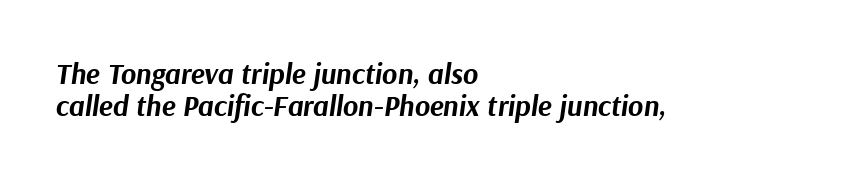
The image shows 29 px bold type, italic (leaning right); set left-aligned, tight line spacing (1.11x), normal letter spacing, not underlined; medium stroke contrast and a medium x-height.
